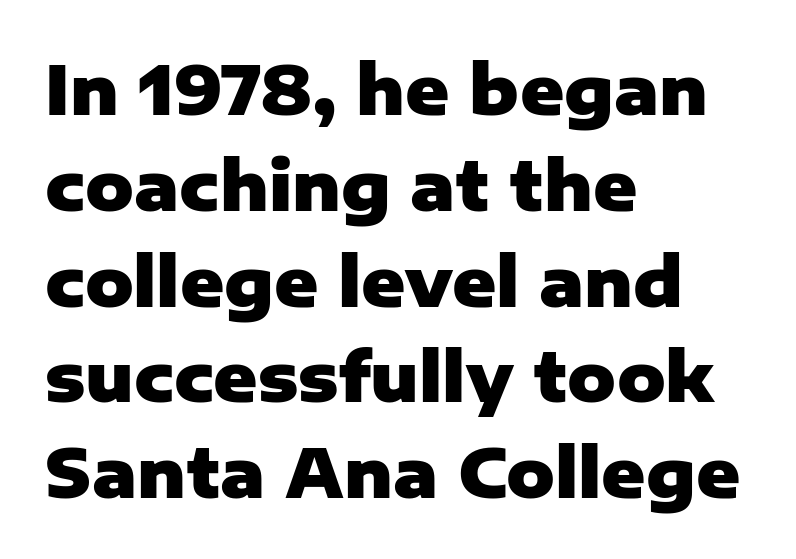
{"serif": "no", "italic": "no", "bold": "yes", "weight": "heavy", "width": "normal", "stroke_contrast": "low", "x_height": "medium", "monospaced": "no", "underline": "no", "align": "left", "line_spacing": "normal", "line_spacing_ratio": 1.43, "letter_spacing": "normal", "letter_spacing_em": 0.0, "glyph_px": 67}
